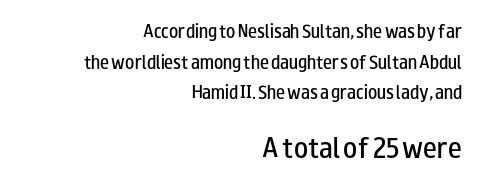
Q: Is the text bold? A: Semi-bold.
Q: Is the text italic (slanted)? A: No, it is upright.
Q: Is the text underlined? A: No.
Q: How is the paragraph aligned? A: Right-aligned.
Q: Is the spacing between letters normal or unusually wide? A: Normal.
Q: Is the spacing between lines tight, normal or loose? A: Loose.
Q: Which block of text is set in a larger size, the first (top) or the second (bottom)? A: The second (bottom) one.
